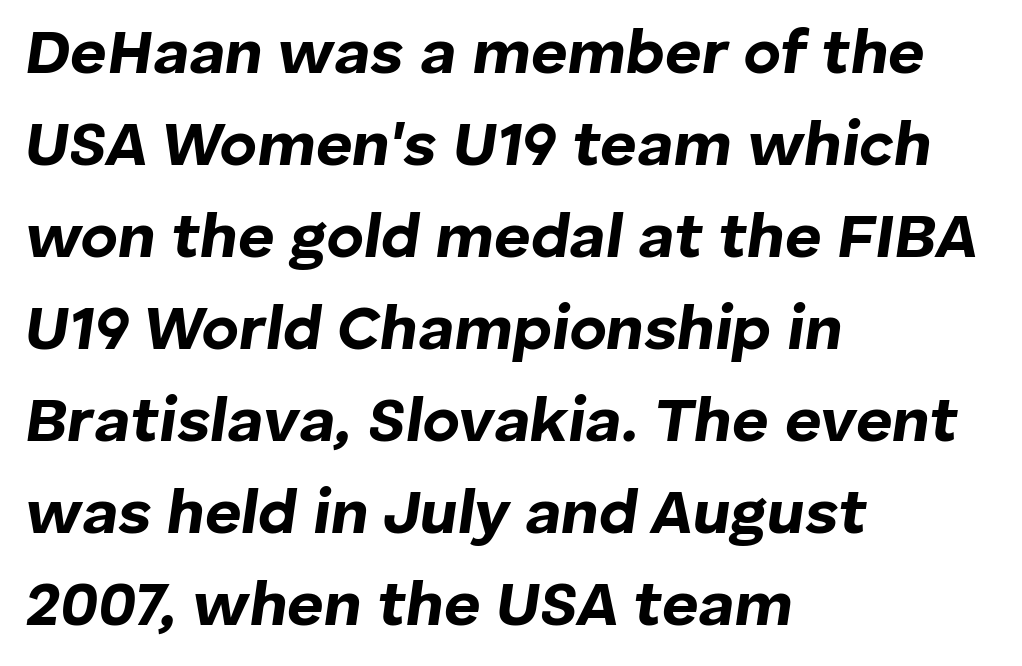
Q: Is the text bold? A: Yes.
Q: Is the text italic (slanted)? A: Yes, it leans right by about 8 degrees.
Q: Is the text underlined? A: No.
Q: How is the paragraph aligned? A: Left-aligned.
Q: Is the spacing between letters normal or unusually wide? A: Normal.
Q: Is the spacing between lines tight, normal or loose? A: Normal.
Q: Width (condensed, normal, or wide)? A: Normal.
Q: Stroke contrast? A: Low.
Q: x-height? A: Medium.
Q: Monospaced? A: No.
